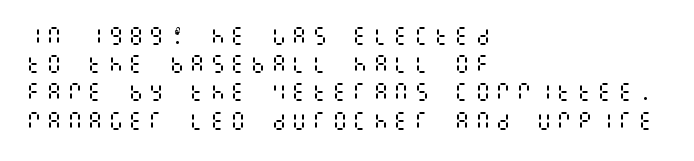
Q: Is the text bold? A: No.
Q: Is the text italic (slanted)? A: No, it is upright.
Q: Is the text underlined? A: No.
Q: How is the paragraph aligned? A: Left-aligned.
Q: Is the spacing between letters normal or unusually wide? A: Unusually wide.
Q: Is the spacing between lines tight, normal or loose? A: Normal.
